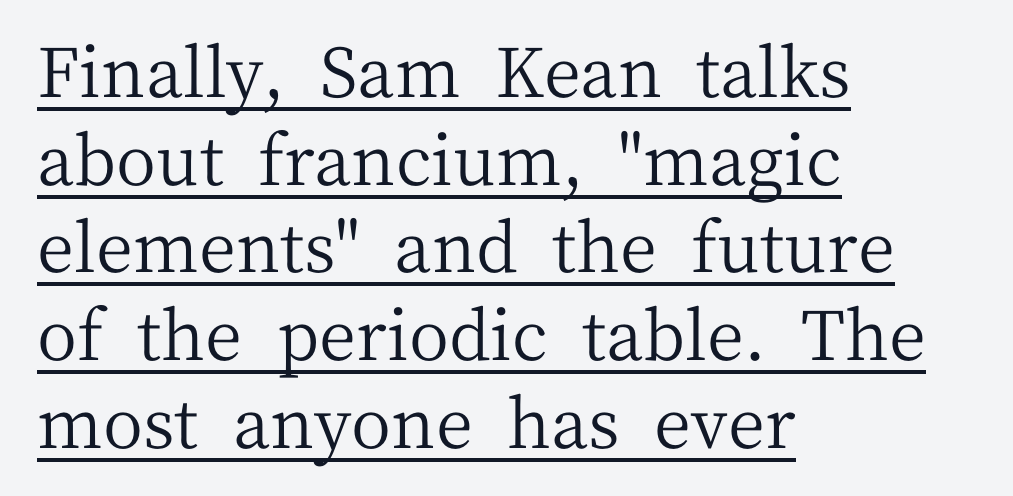
Q: Is the text bold? A: No.
Q: Is the text italic (slanted)? A: No, it is upright.
Q: Is the typeface a serif or a sans-serif typeface? A: Serif.
Q: Is the text underlined? A: Yes.
Q: How is the paragraph aligned? A: Left-aligned.
Q: Is the spacing between letters normal or unusually wide? A: Normal.
Q: Is the spacing between lines tight, normal or loose? A: Normal.
Q: Width (condensed, normal, or wide)? A: Normal.
Q: Stroke contrast? A: Medium.
Q: x-height? A: Medium.
Q: Monospaced? A: No.
